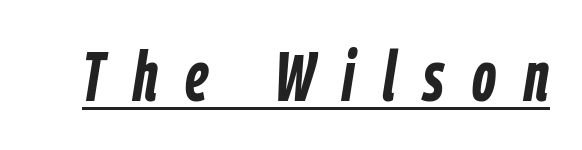
Q: Is the text bold? A: Yes.
Q: Is the text italic (slanted)? A: Yes, it leans right by about 9 degrees.
Q: Is the text underlined? A: Yes.
Q: Is the spacing between letters normal or unusually wide? A: Unusually wide.
Q: Width (condensed, normal, or wide)? A: Condensed.
Q: Stroke contrast? A: Low.
Q: x-height? A: Medium.
Q: Monospaced? A: No.
